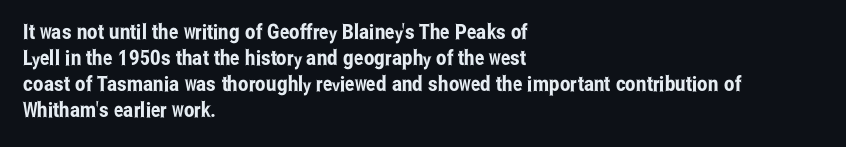
The typesetter chose a ragged-right arrangement here. The type sits square on the baseline with zero lean. There is no visible air inserted between adjacent glyphs. Has an underline been added? It has not.
